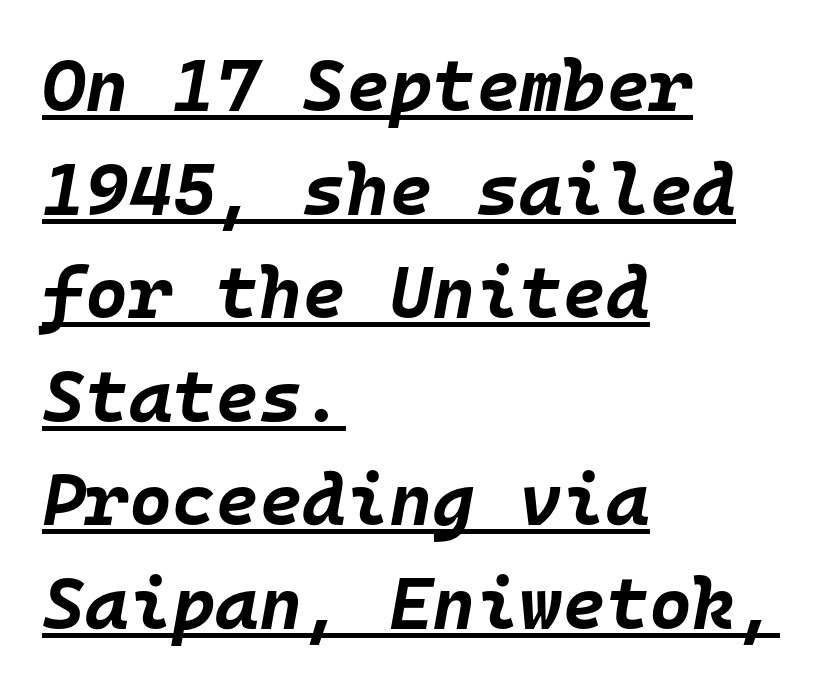
This sample is left-justified, so line endings fall wherever the words run out. Strong, thick strokes mark this as bold type. Italic? Definitely — the glyphs are oblique. The letters sit at their default tracking, neither squeezed nor spread. Underlined type.
